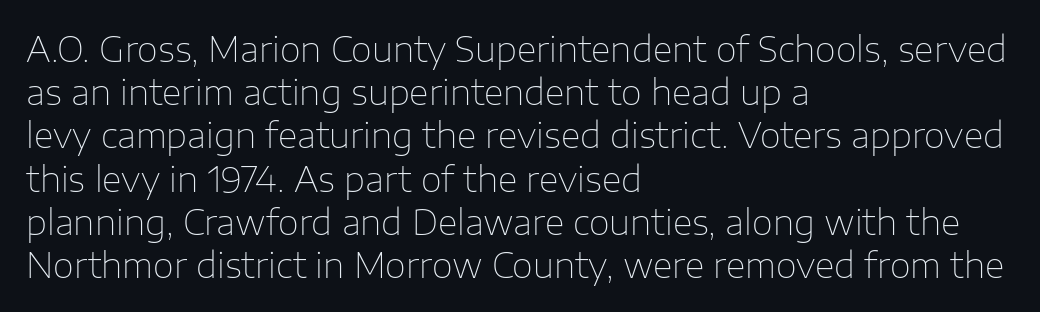
The image shows 34 px thin sans-serif type, upright; set left-aligned, normal line spacing (1.27x), normal letter spacing, not underlined; low stroke contrast and a medium x-height.
